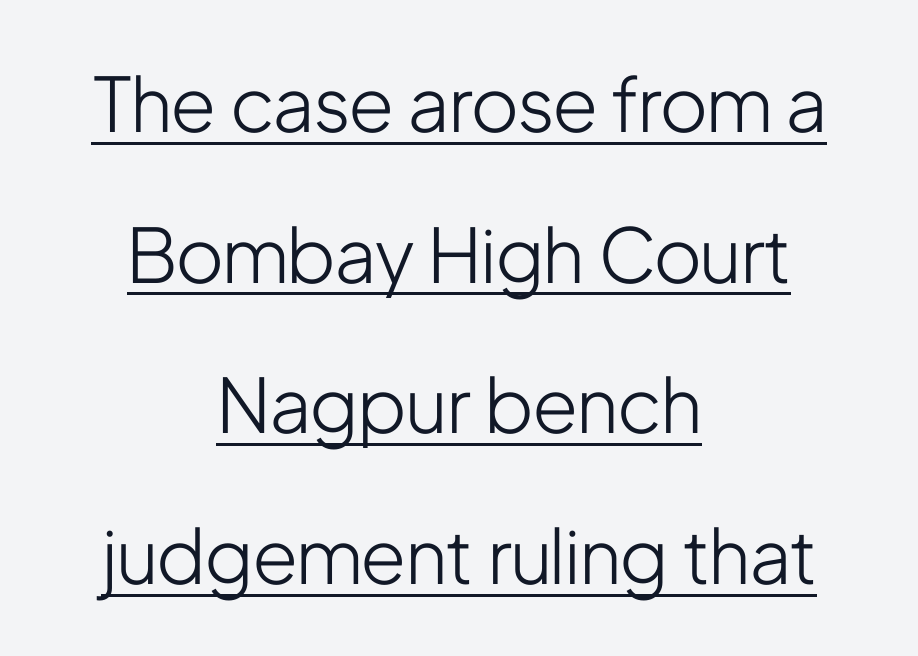
Q: Is the text bold? A: No.
Q: Is the text italic (slanted)? A: No, it is upright.
Q: Is the typeface a serif or a sans-serif typeface? A: Sans-serif.
Q: Is the text underlined? A: Yes.
Q: How is the paragraph aligned? A: Centered.
Q: Is the spacing between letters normal or unusually wide? A: Normal.
Q: Is the spacing between lines tight, normal or loose? A: Loose.
Q: Width (condensed, normal, or wide)? A: Condensed.
Q: Stroke contrast? A: Low.
Q: x-height? A: Medium.
Q: Monospaced? A: No.
